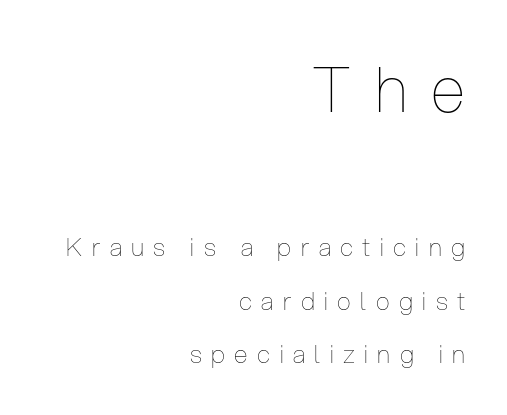
No word sits above an underline. The lines in this sample share a right terminus and differ only in where they begin. Is this a fixed-width face? No — the glyphs have proportional, varying widths. Compared with a typical body face, this is equally light or lighter still. The leading is generous, giving the passage an open texture. You can tell it's not italic because the verticals are truly vertical.
